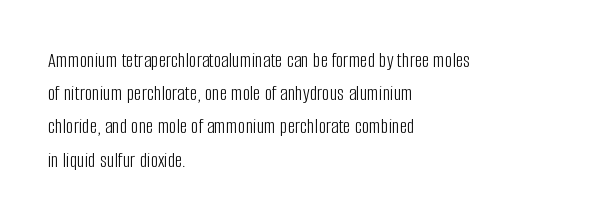
The face looks like a standard text weight, possibly lighter. Short and long lines alike share a common starting point at left. Vertically, the passage feels balanced, rows spaced as you'd expect. A bare baseline throughout the passage. Here the glyphs are tracked normally, forming tight word shapes.
